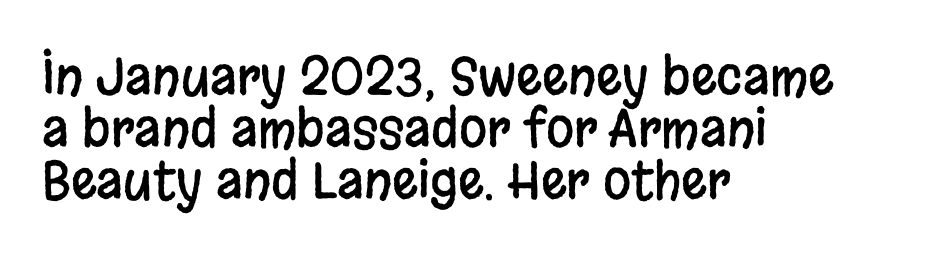
{"serif": "no", "italic": "no", "width": "condensed", "stroke_contrast": "low", "x_height": "large", "monospaced": "no", "underline": "no", "align": "left", "line_spacing": "tight", "line_spacing_ratio": 1.02, "letter_spacing": "normal", "letter_spacing_em": 0.0, "glyph_px": 51}
